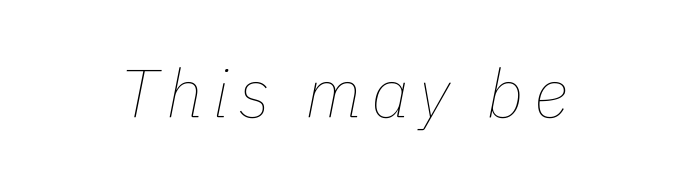
The strip under each line holds only bare page. Weight: not bold — regular or lighter. Note the varied advance widths — an 'i' is clearly narrower than an 'm'. There's an unmistakable incline to the writing here.
